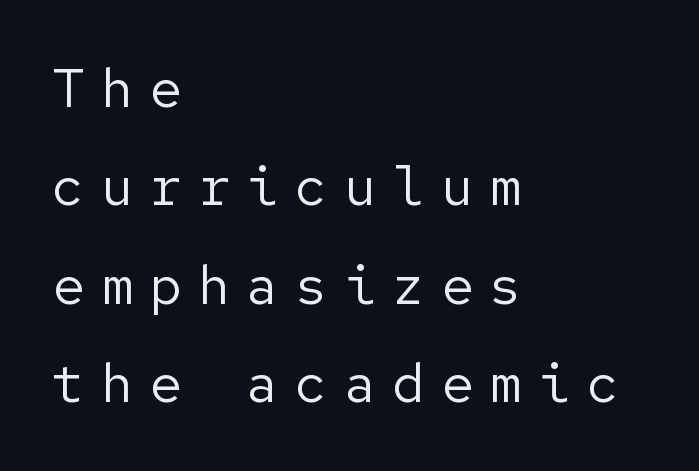
The image shows 54 px regular-weight sans-serif type, upright; set left-aligned, line spacing 1.82x, unusually wide letter spacing (+0.3 em), not underlined; low stroke contrast and a medium x-height.
